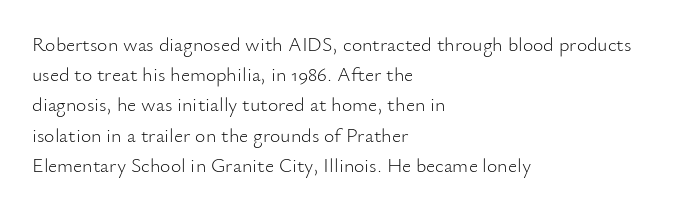
The image shows 20 px text type, upright; set left-aligned, normal line spacing (1.51x), normal letter spacing, not underlined.
